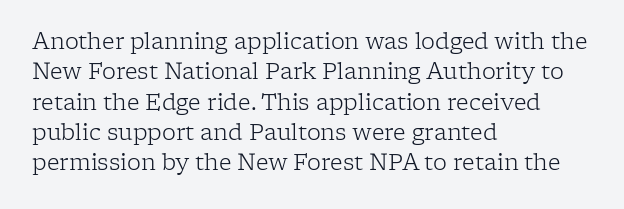
{"italic": "no", "bold": "no", "underline": "no", "align": "left", "line_spacing": "normal", "line_spacing_ratio": 1.38, "letter_spacing": "normal", "letter_spacing_em": 0.0, "glyph_px": 22}
